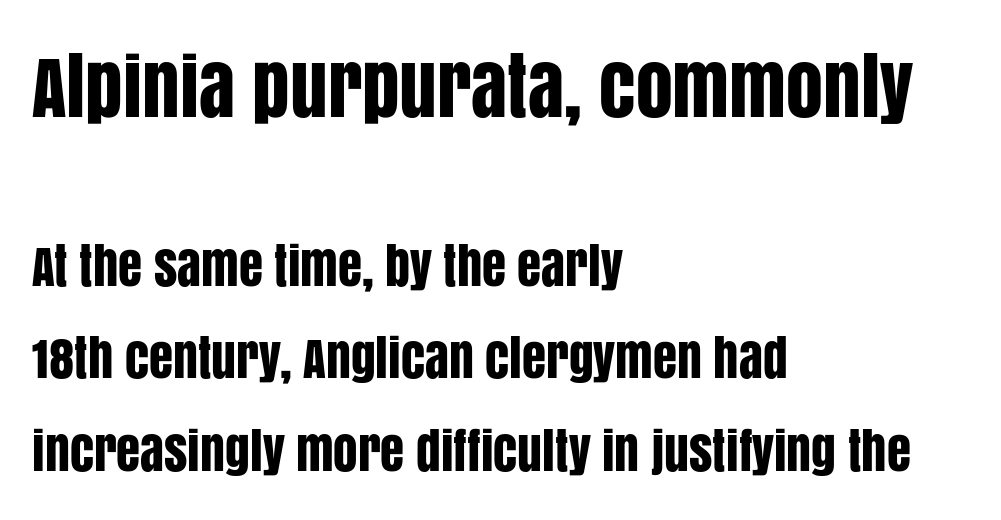
The image shows 74 px condensed sans-serif type, upright; set left-aligned, line spacing 1.88x, normal letter spacing, not underlined; the first (top) block is 1.51x larger; low stroke contrast and a large x-height.
